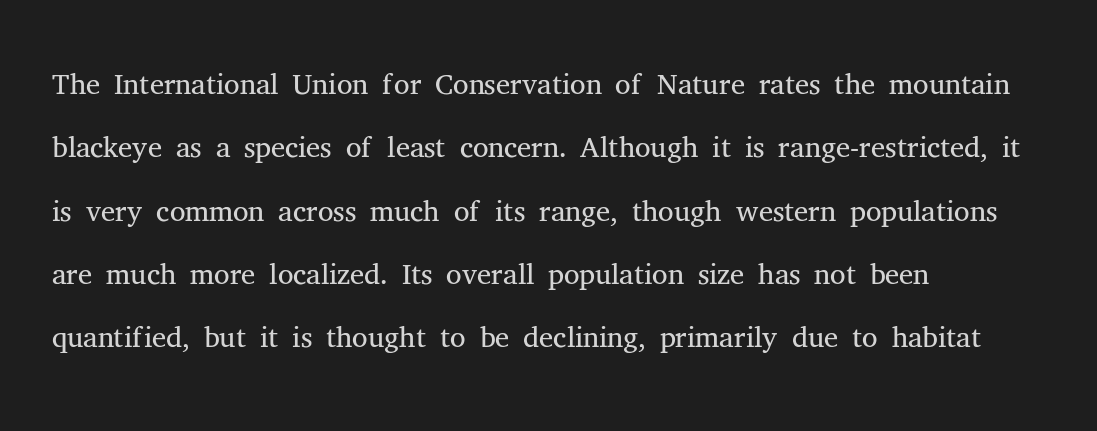
You can tell it's not italic because the verticals are truly vertical. These lines sit exactly where default settings would place them. Compared with typical body copy, the letter spacing here is the same. Each stroke keeps to a modest, everyday thickness or less. Reading down the block, your eye returns to a fixed left position each line. The area under the type is left untouched.
